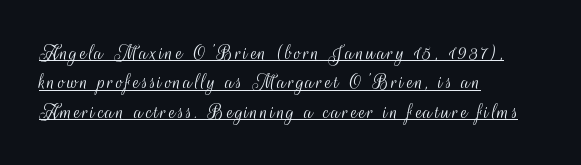
Stems and bowls with no extra thickness — not bold. The line-height multiplier appears to be the usual default. A baseline rule has been typeset under these characters.
